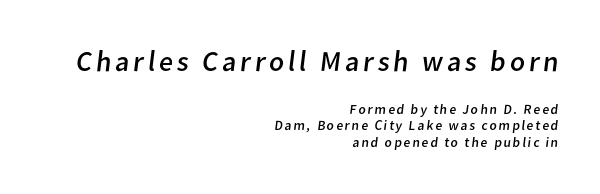
Nothing heavy about these letters — not bold at all. Typesetter's note — upper block bumped up in size, lower block left smaller. Each letter's strokes conclude bluntly, with no projecting serifs. The baseline area is clear.
